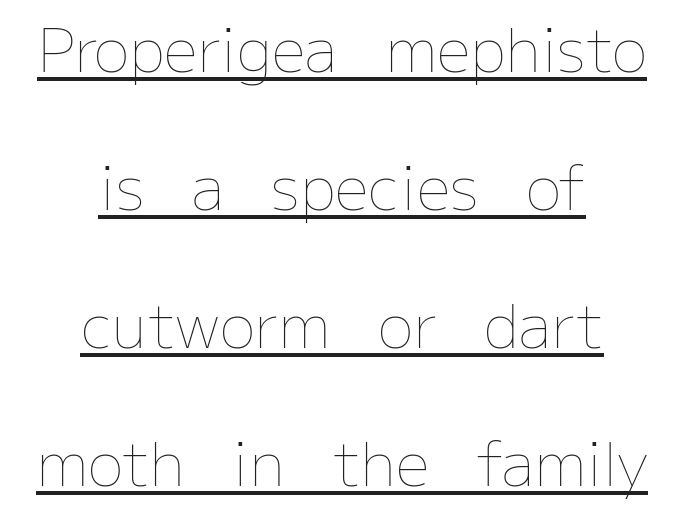
{"italic": "no", "bold": "no", "weight": "thin", "width": "normal", "stroke_contrast": "low", "x_height": "medium", "monospaced": "no", "underline": "yes", "align": "center", "line_spacing": "loose", "line_spacing_ratio": 2.3, "letter_spacing": "normal", "letter_spacing_em": 0.0, "glyph_px": 60}
